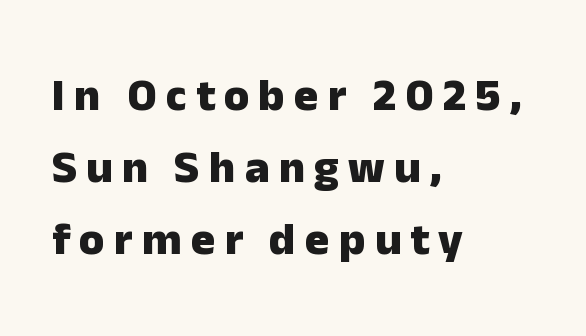
{"serif": "no", "italic": "no", "bold": "yes", "weight": "heavy", "width": "normal", "stroke_contrast": "low", "x_height": "medium", "monospaced": "no", "underline": "no", "align": "left", "line_spacing": "normal", "line_spacing_ratio": 1.57, "letter_spacing": "wide", "letter_spacing_em": 0.2, "glyph_px": 46}
